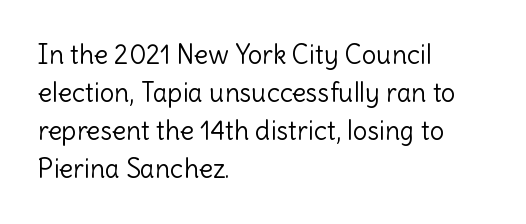
The image shows 26 px text type, upright; set left-aligned, normal line spacing (1.46x), normal letter spacing, not underlined.
